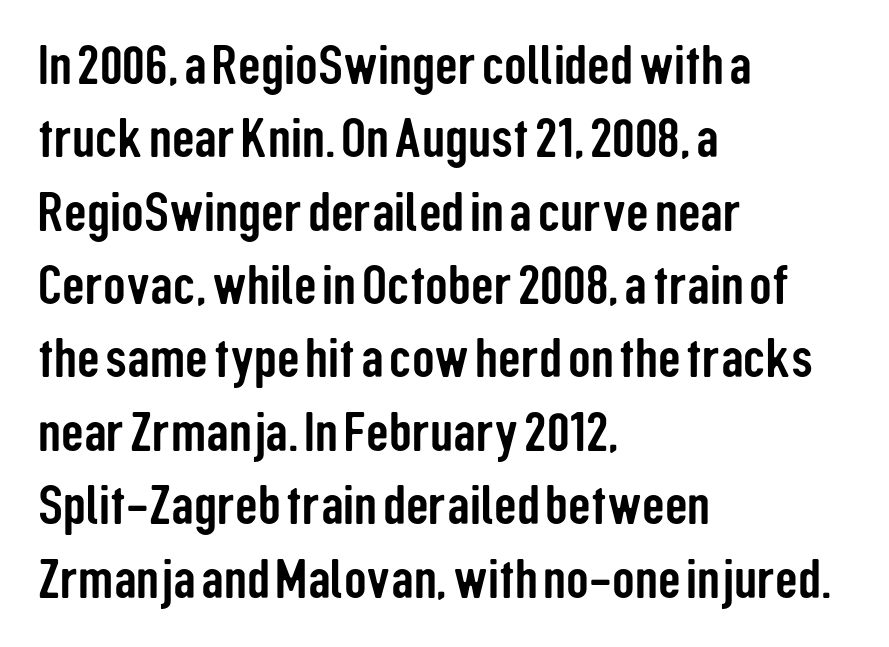
{"serif": "no", "italic": "no", "width": "condensed", "stroke_contrast": "low", "x_height": "medium", "monospaced": "no", "underline": "no", "align": "left", "line_spacing": "normal", "line_spacing_ratio": 1.31, "letter_spacing": "normal", "letter_spacing_em": 0.0, "glyph_px": 56}
